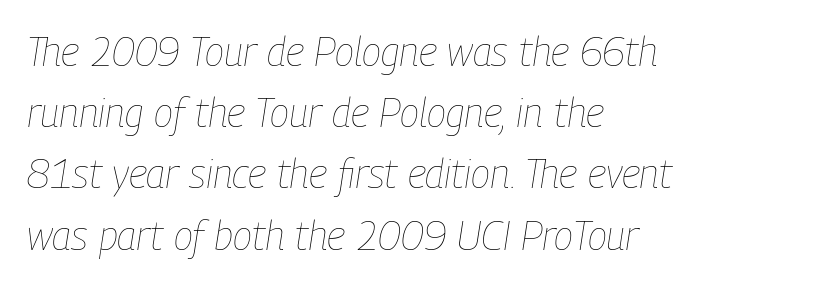
{"italic": "yes", "lean": "right", "slant_degrees": 9, "bold": "no", "weight": "thin", "width": "condensed", "stroke_contrast": "low", "x_height": "medium", "monospaced": "no", "underline": "no", "align": "left", "line_spacing": "normal", "line_spacing_ratio": 1.53, "letter_spacing": "normal", "letter_spacing_em": 0.0, "glyph_px": 40}
